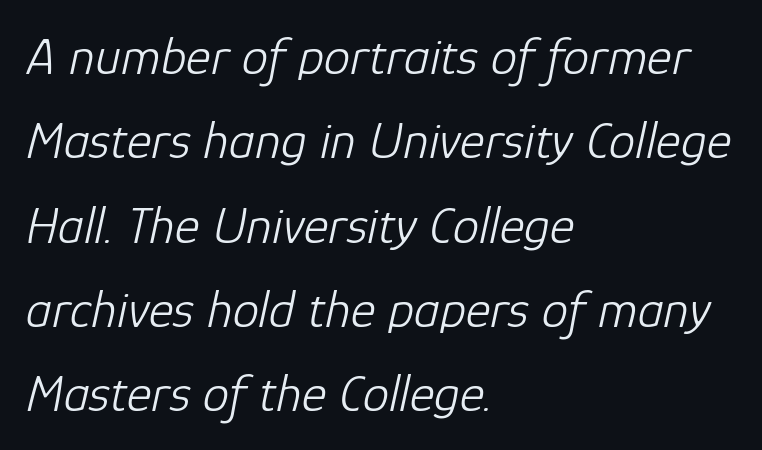
Q: Is the text bold? A: No.
Q: Is the text italic (slanted)? A: Yes, it leans right by about 12 degrees.
Q: Is the text underlined? A: No.
Q: How is the paragraph aligned? A: Left-aligned.
Q: Is the spacing between letters normal or unusually wide? A: Normal.
Q: Is the spacing between lines tight, normal or loose? A: Normal.
Q: Width (condensed, normal, or wide)? A: Normal.
Q: Stroke contrast? A: Low.
Q: x-height? A: Medium.
Q: Monospaced? A: No.
